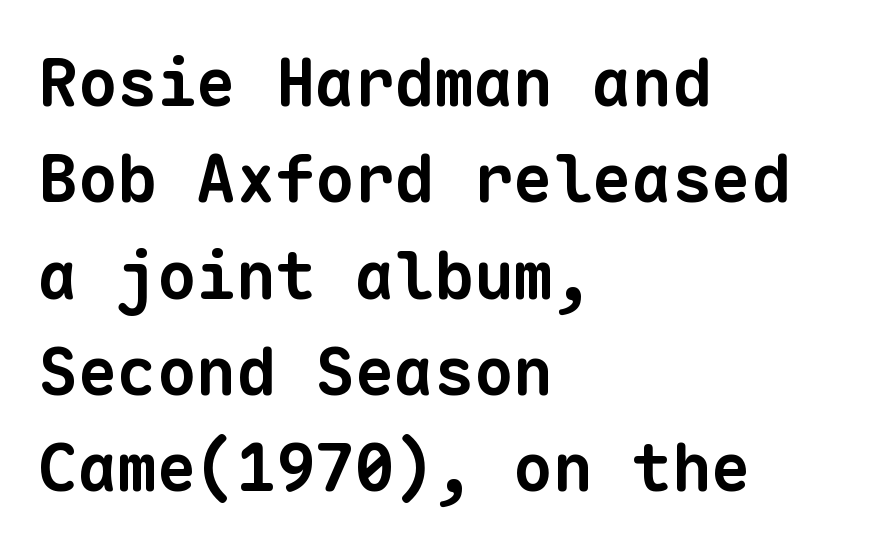
Q: Is the text bold? A: Yes.
Q: Is the typeface a serif or a sans-serif typeface? A: Sans-serif.
Q: Is the text underlined? A: No.
Q: How is the paragraph aligned? A: Left-aligned.
Q: Is the spacing between letters normal or unusually wide? A: Normal.
Q: Is the spacing between lines tight, normal or loose? A: Normal.
Q: Width (condensed, normal, or wide)? A: Normal.
Q: Stroke contrast? A: Low.
Q: x-height? A: Medium.
Q: Monospaced? A: Yes.
